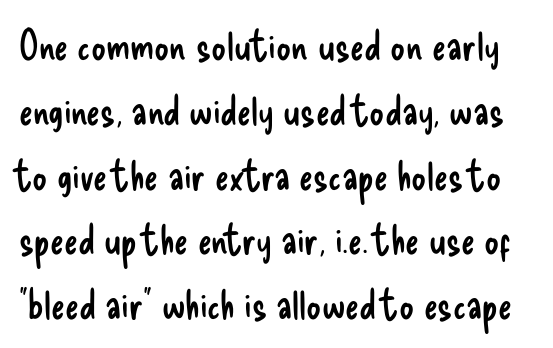
{"serif": "no", "italic": "no", "bold": "no", "weight": "regular", "width": "condensed", "stroke_contrast": "low", "x_height": "small", "monospaced": "no", "underline": "no", "line_spacing": "normal", "line_spacing_ratio": 1.58, "letter_spacing": "normal", "letter_spacing_em": 0.0, "glyph_px": 41}
